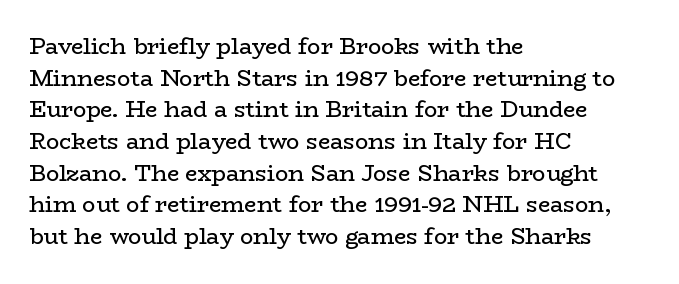
The image shows 22 px text type, upright; set left-aligned, normal line spacing (1.44x), normal letter spacing, not underlined.
